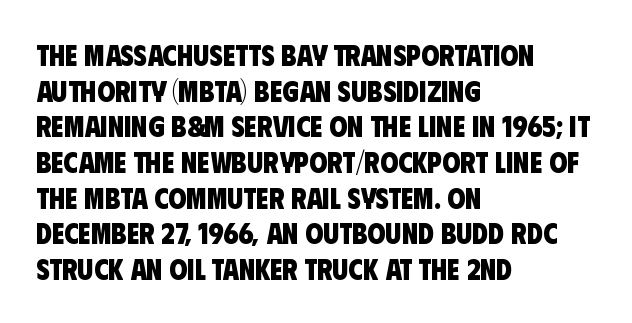
This sample has the flowing, uneven cadence of proportional lettering. Typeset ragged right — the left edge is the straight one. Bare-footed words on every line. Thick stems and heavy bowls — unmistakably bold.
